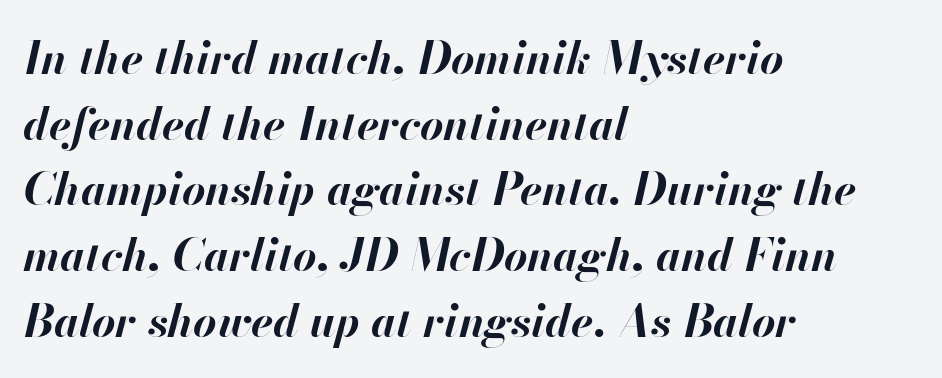
No extra tracking has been applied to these lines. The lettering tilts uniformly, giving the passage an italic look. Descenders hang freely into open space. This rendering uses left alignment, leaving the right contour irregular. These lines carry a lot of weight — the face is fully bold.
